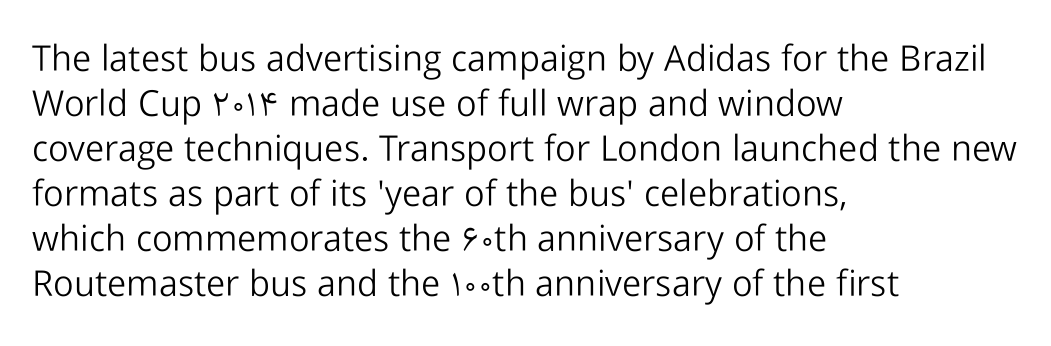
Q: Is the text bold? A: No.
Q: Is the text italic (slanted)? A: No, it is upright.
Q: Is the typeface a serif or a sans-serif typeface? A: Sans-serif.
Q: Is the text underlined? A: No.
Q: How is the paragraph aligned? A: Left-aligned.
Q: Is the spacing between letters normal or unusually wide? A: Normal.
Q: Is the spacing between lines tight, normal or loose? A: Normal.
Q: Width (condensed, normal, or wide)? A: Normal.
Q: Stroke contrast? A: Low.
Q: x-height? A: Medium.
Q: Monospaced? A: No.
